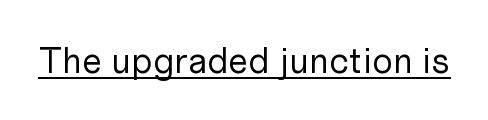
The image shows 36 px regular-weight sans-serif type, upright; set normal letter spacing, underlined; low stroke contrast and a medium x-height.
